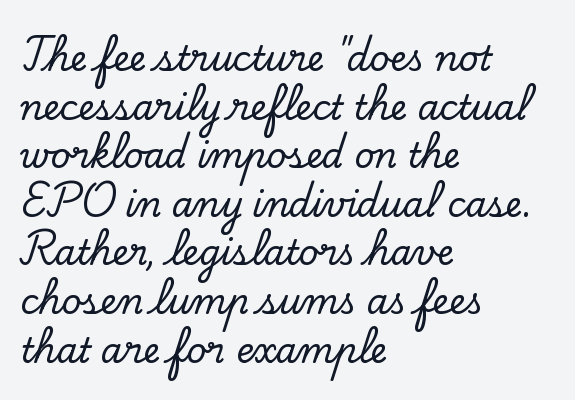
The image shows 34 px serif type; set left-aligned, normal line spacing (1.43x), normal letter spacing, not underlined; low stroke contrast and a small x-height.
